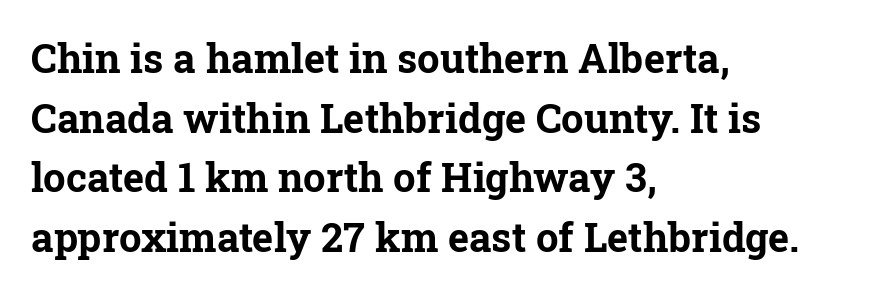
The image shows 40 px bold serif type, upright; set left-aligned, normal line spacing (1.49x), normal letter spacing, not underlined; low stroke contrast and a medium x-height.
